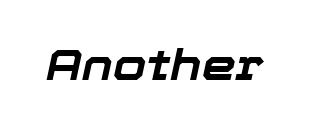
The image shows 43 px bold type, italic (leaning right); set normal letter spacing, not underlined; low stroke contrast and a medium x-height.
